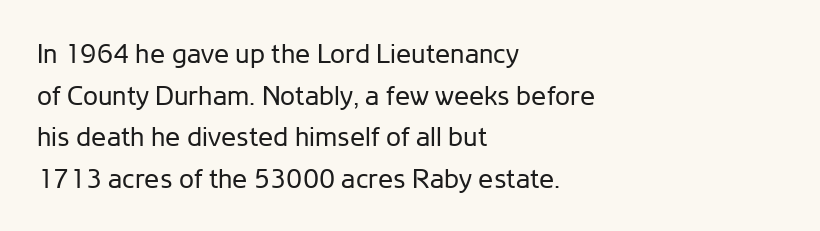
Q: Is the text bold? A: No.
Q: Is the text italic (slanted)? A: No, it is upright.
Q: Is the text underlined? A: No.
Q: How is the paragraph aligned? A: Left-aligned.
Q: Is the spacing between letters normal or unusually wide? A: Normal.
Q: Is the spacing between lines tight, normal or loose? A: Normal.
